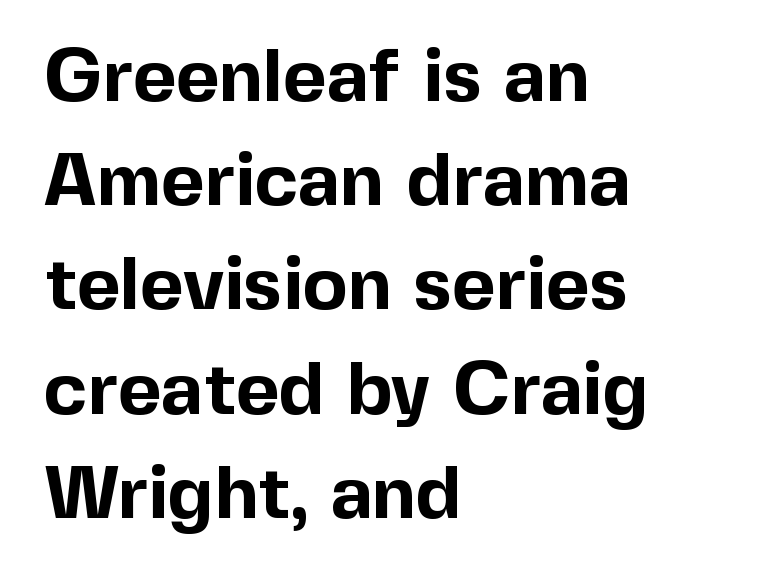
The space beneath each line is pristine and unruled. The rendering uses natural spacing where letterforms have individual widths. Unlike a traditional serif, this face leaves its strokes unadorned. Is the block centered? No — it sits flush against the left margin. The vertical gap from one line to the next is medium.
